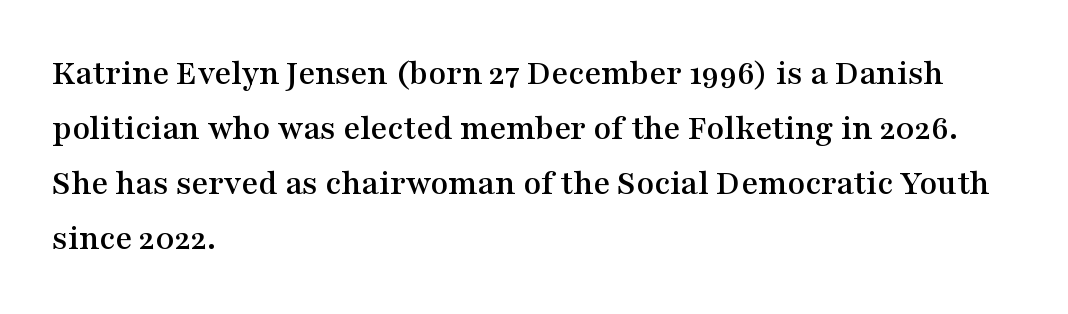
The zone under the glyphs is completely vacant. Casual observation: everything's shoved over to the left. The rendering keeps characters at their native spacing. Do the characters align in a grid? No, the font is proportional. Look at the bottom of the vertical strokes: they flare into serifs here. A typesetter would call this leading conventional body-copy spacing.
